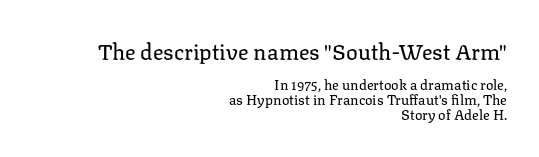
The strokes carry an ordinary text weight at most. The vertical gap from one line to the next is small. Is the letter spacing exaggerated? No — it looks like the ordinary default. Quick note: underline off.
